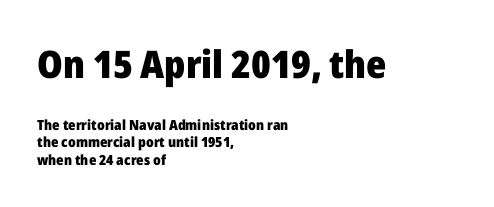
{"serif": "no", "italic": "no", "bold": "yes", "weight": "heavy", "width": "normal", "stroke_contrast": "low", "x_height": "medium", "monospaced": "no", "underline": "no", "align": "left", "line_spacing": "normal", "line_spacing_ratio": 1.25, "letter_spacing": "normal", "letter_spacing_em": 0.0, "larger_block": "first", "size_ratio": 2.71, "glyph_px": 38}
